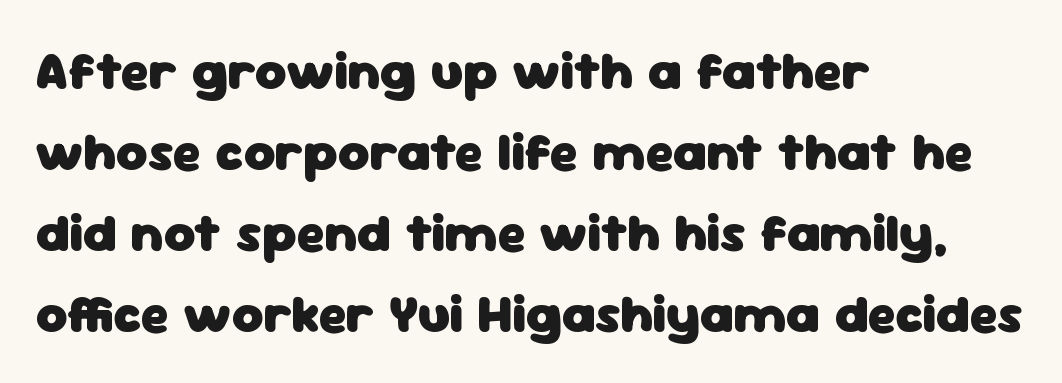
The image shows 54 px heavy sans-serif type, upright; set left-aligned, normal line spacing (1.5x), normal letter spacing, not underlined; low stroke contrast and a medium x-height.
